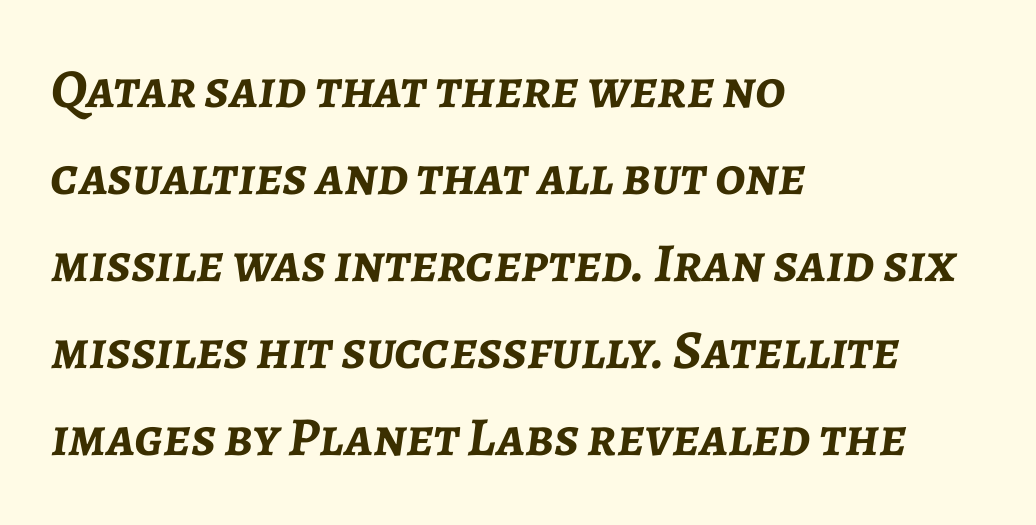
The image shows 55 px semibold type, italic (leaning right); set left-aligned, normal line spacing (1.58x), normal letter spacing, not underlined; low stroke contrast and a medium x-height.
